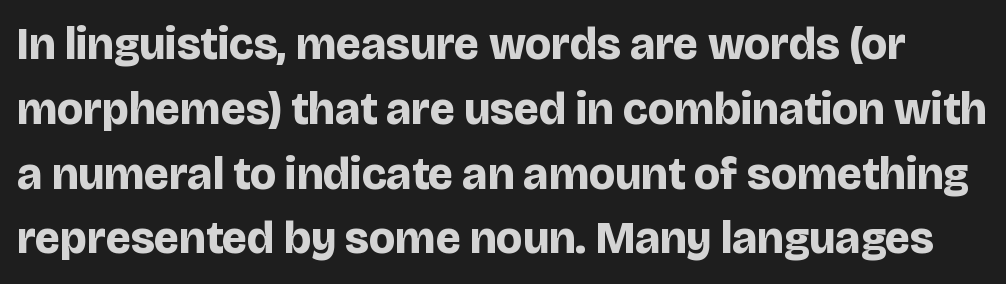
{"serif": "no", "italic": "no", "bold": "yes", "weight": "bold", "width": "normal", "stroke_contrast": "low", "x_height": "large", "monospaced": "no", "underline": "no", "line_spacing": "normal", "line_spacing_ratio": 1.44, "letter_spacing": "normal", "letter_spacing_em": 0.0, "glyph_px": 45}
